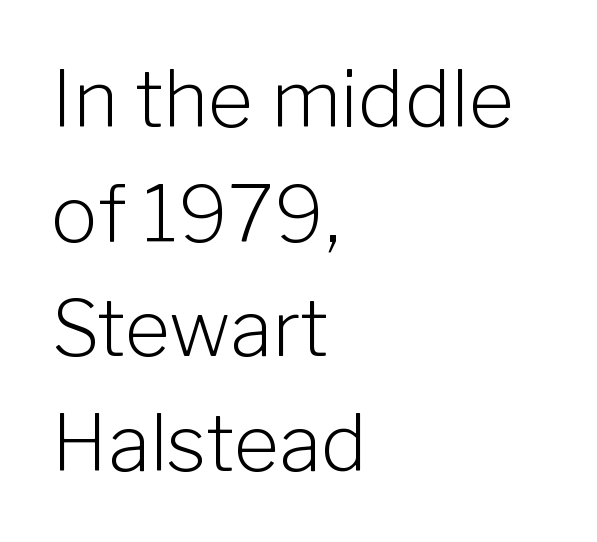
Serif or sans? Sans — the stroke terminals are bare. Vertical spacing — default. Each row of text sits above clean, open space. This sample uses plain, unmodified letter spacing.
